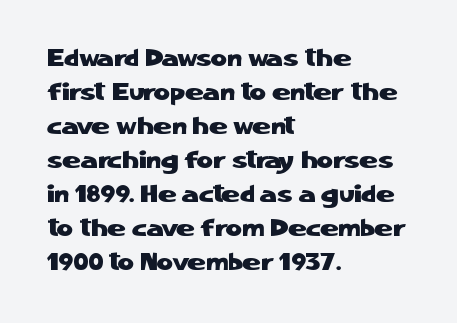
{"italic": "no", "underline": "no", "align": "left", "line_spacing": "normal", "line_spacing_ratio": 1.36, "letter_spacing": "normal", "letter_spacing_em": 0.0, "glyph_px": 25}
